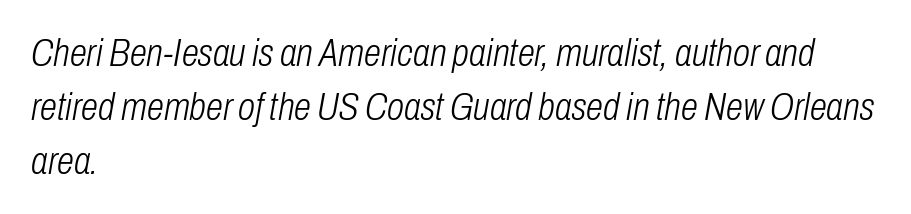
The letters sit at their default tracking, neither squeezed nor spread. Descender tails drop into unmarked territory. This sample has the flowing, uneven cadence of proportional lettering. The letters are slanted; this is an italic face.
